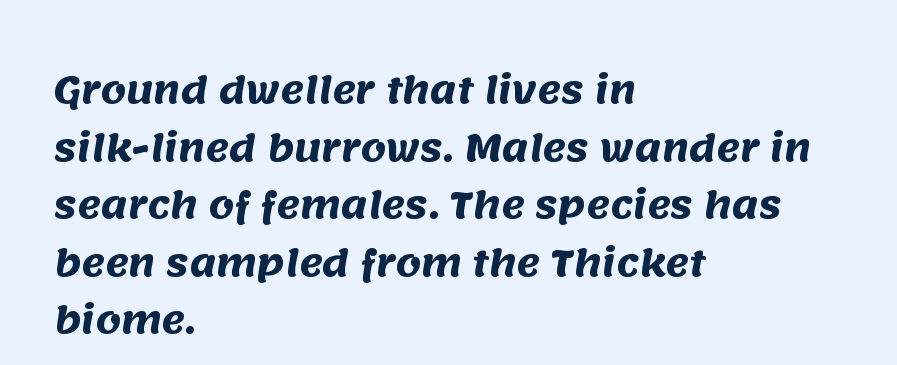
The line texture is even and compact thanks to regular tracking. One-word summary of the alignment: left. Does the weight exceed regular? Yes, all the way to bold. Each letter's strokes conclude bluntly, with no projecting serifs. The zone under the glyphs is completely vacant. Here the designer chose a conventional face with non-uniform glyph widths.
